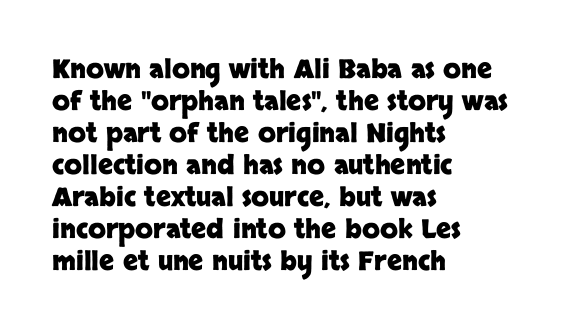
Q: Is the text bold? A: Yes.
Q: Is the text italic (slanted)? A: No, it is upright.
Q: Is the text underlined? A: No.
Q: How is the paragraph aligned? A: Left-aligned.
Q: Is the spacing between letters normal or unusually wide? A: Normal.
